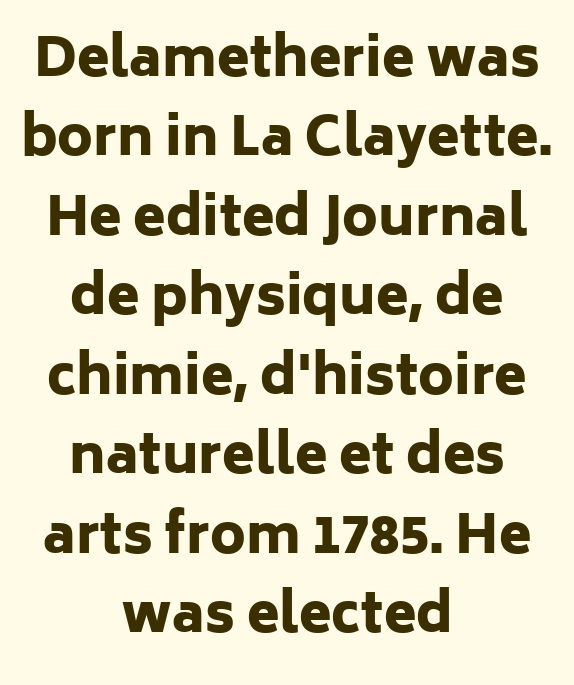
Q: Is the text bold? A: Yes.
Q: Is the text italic (slanted)? A: No, it is upright.
Q: Is the typeface a serif or a sans-serif typeface? A: Sans-serif.
Q: Is the text underlined? A: No.
Q: How is the paragraph aligned? A: Centered.
Q: Is the spacing between letters normal or unusually wide? A: Normal.
Q: Is the spacing between lines tight, normal or loose? A: Normal.
Q: Width (condensed, normal, or wide)? A: Normal.
Q: Stroke contrast? A: Low.
Q: x-height? A: Medium.
Q: Monospaced? A: No.
